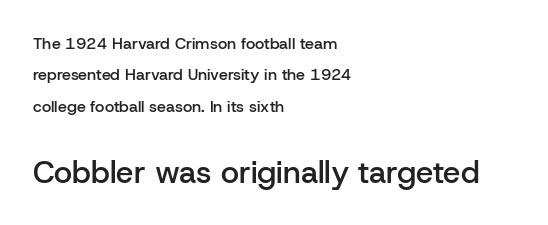
It's the straight-up-and-down kind of type. These words are printed semibold, heavier than regular yet not bold. The passage shown begins with its smaller block and ends with its larger one. Vertical spacing — loose. Only glyphs here, with clear space below each row. Short note: letters normally spaced.
